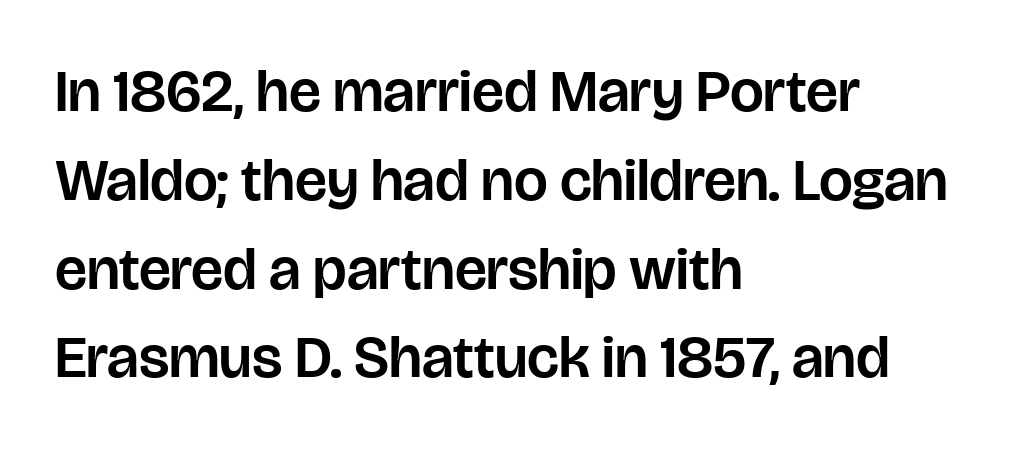
{"serif": "no", "italic": "no", "width": "normal", "stroke_contrast": "low", "x_height": "large", "monospaced": "no", "underline": "no", "align": "left", "line_spacing": "normal", "line_spacing_ratio": 1.48, "letter_spacing": "normal", "letter_spacing_em": 0.0, "glyph_px": 60}
